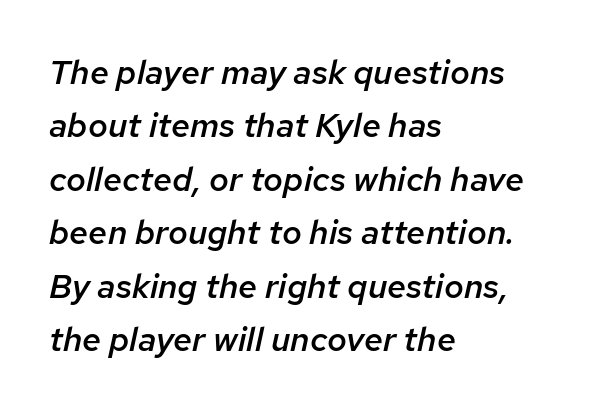
Lines of text with bare space underneath. Is the type slanted? Yes — the strokes lean at a clear angle. The space between consecutive lines is moderate. Tracking here is standard; glyphs follow each other at the usual distance. Compared with an ordinary text face, these strokes are moderately heavier — a semibold.
